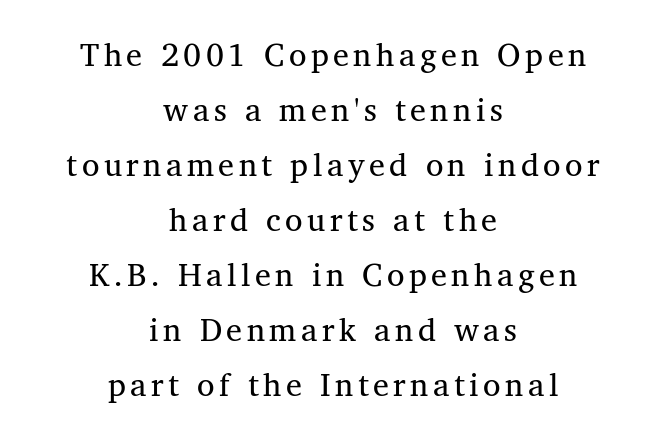
Do the characters align in a grid? No, the font is proportional. The space beneath each line is pristine and unruled. The letterforms sit at book weight or below. Small tapered or slab feet sit at the stroke ends, so this counts as serif. If you folded the block vertically in half, each line would mirror itself in length. Upright lettering throughout.
